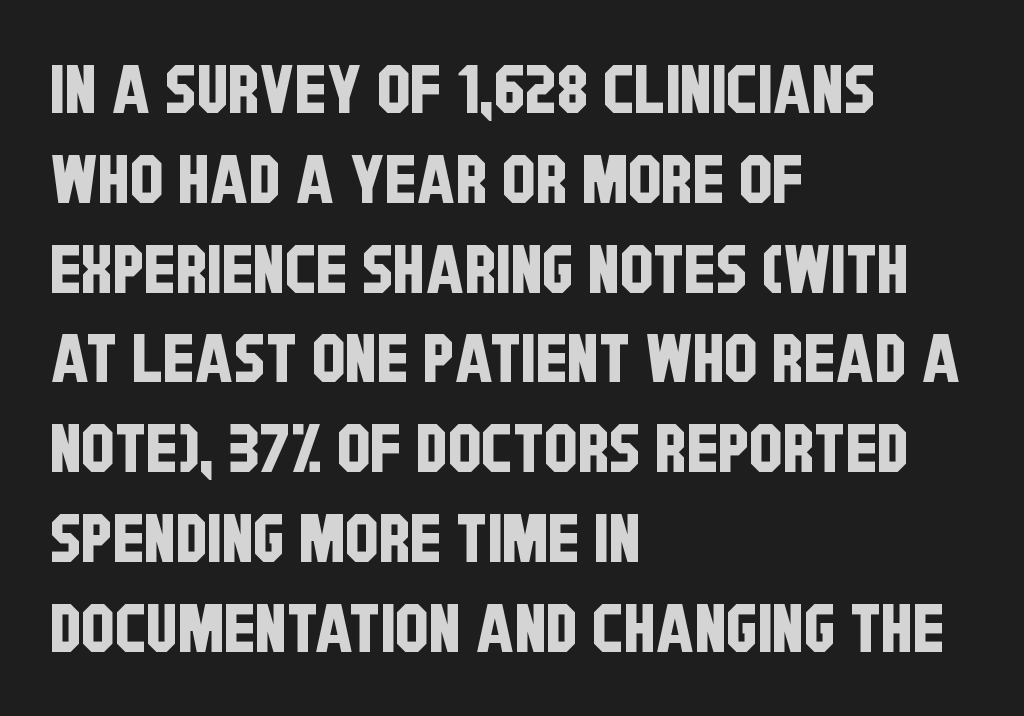
Q: Is the typeface a serif or a sans-serif typeface? A: Sans-serif.
Q: Is the text underlined? A: No.
Q: How is the paragraph aligned? A: Left-aligned.
Q: Is the spacing between letters normal or unusually wide? A: Normal.
Q: Is the spacing between lines tight, normal or loose? A: Normal.
Q: Width (condensed, normal, or wide)? A: Condensed.
Q: Stroke contrast? A: Low.
Q: x-height? A: Large.
Q: Monospaced? A: No.
